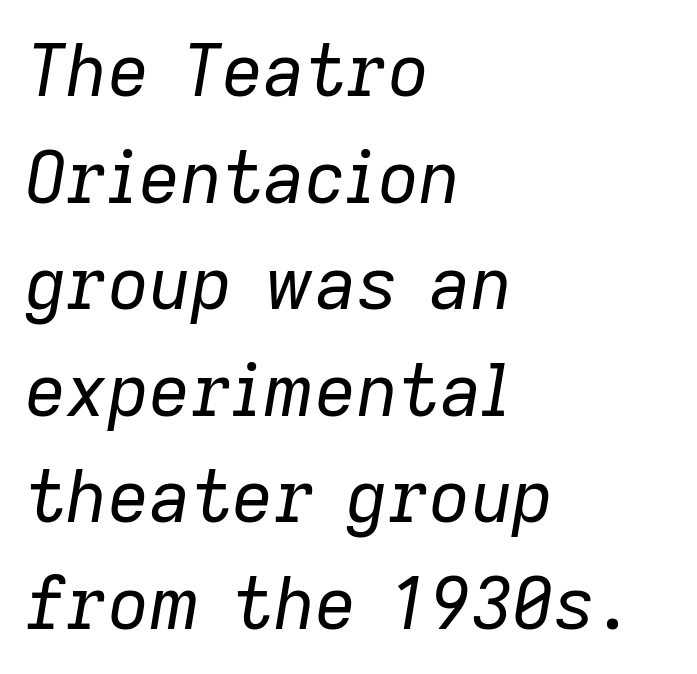
{"italic": "yes", "lean": "right", "slant_degrees": 9, "bold": "no", "weight": "regular", "width": "normal", "stroke_contrast": "low", "x_height": "medium", "monospaced": "no", "underline": "no", "align": "left", "line_spacing": "normal", "line_spacing_ratio": 1.48, "letter_spacing": "normal", "letter_spacing_em": 0.0, "glyph_px": 72}
